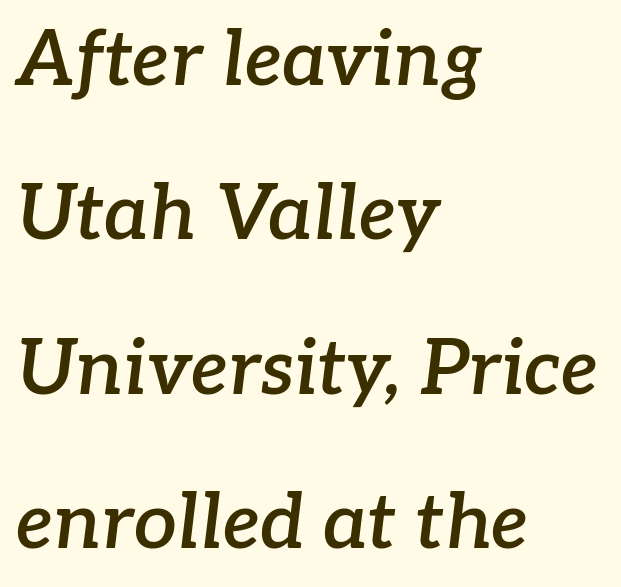
{"serif": "yes", "italic": "yes", "lean": "right", "slant_degrees": 7, "bold": "semi", "weight": "semibold", "width": "normal", "stroke_contrast": "low", "x_height": "medium", "monospaced": "no", "underline": "no", "align": "left", "line_spacing": "loose", "line_spacing_ratio": 2.03, "letter_spacing": "normal", "letter_spacing_em": 0.0, "glyph_px": 76}
